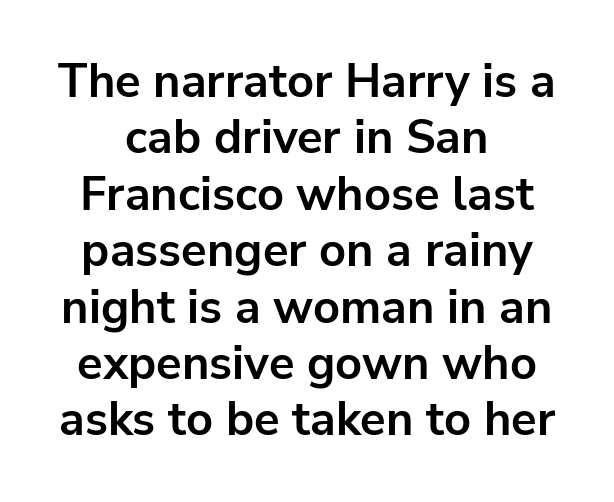
{"serif": "no", "italic": "no", "bold": "yes", "weight": "bold", "width": "normal", "stroke_contrast": "low", "x_height": "medium", "monospaced": "no", "underline": "no", "align": "center", "line_spacing_ratio": 1.2, "letter_spacing": "normal", "letter_spacing_em": 0.0, "glyph_px": 47}
